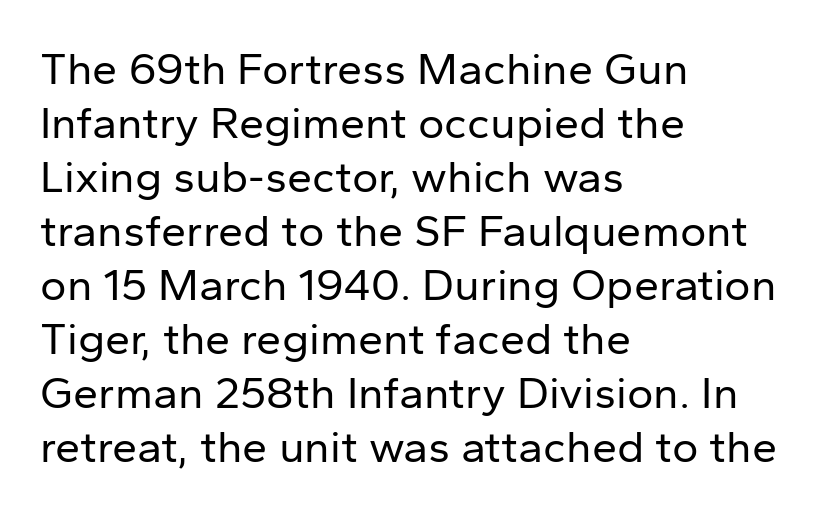
Q: Is the text bold? A: No.
Q: Is the text italic (slanted)? A: No, it is upright.
Q: Is the typeface a serif or a sans-serif typeface? A: Sans-serif.
Q: Is the text underlined? A: No.
Q: How is the paragraph aligned? A: Left-aligned.
Q: Is the spacing between letters normal or unusually wide? A: Normal.
Q: Width (condensed, normal, or wide)? A: Normal.
Q: Stroke contrast? A: Low.
Q: x-height? A: Medium.
Q: Monospaced? A: No.
